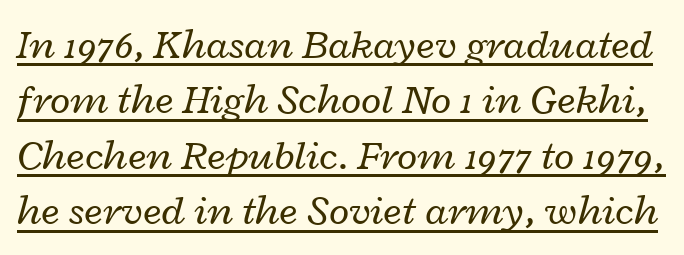
Q: Is the text bold? A: No.
Q: Is the text italic (slanted)? A: Yes, it leans right by about 12 degrees.
Q: Is the text underlined? A: Yes.
Q: Is the spacing between letters normal or unusually wide? A: Normal.
Q: Is the spacing between lines tight, normal or loose? A: Normal.
Q: Width (condensed, normal, or wide)? A: Wide.
Q: Stroke contrast? A: Low.
Q: x-height? A: Medium.
Q: Monospaced? A: No.
